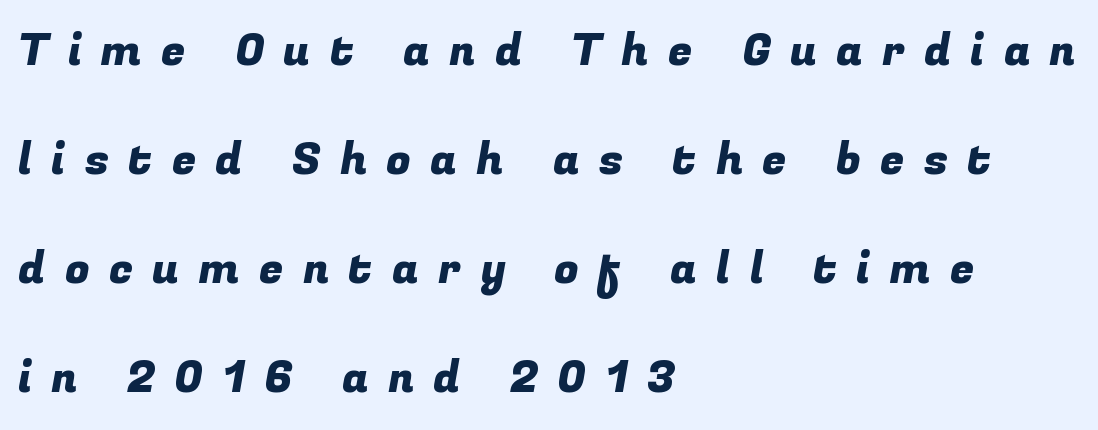
{"serif": "no", "width": "normal", "stroke_contrast": "low", "x_height": "medium", "monospaced": "no", "underline": "no", "align": "left", "line_spacing": "loose", "line_spacing_ratio": 2.48, "letter_spacing": "wide", "letter_spacing_em": 0.44, "glyph_px": 44}
